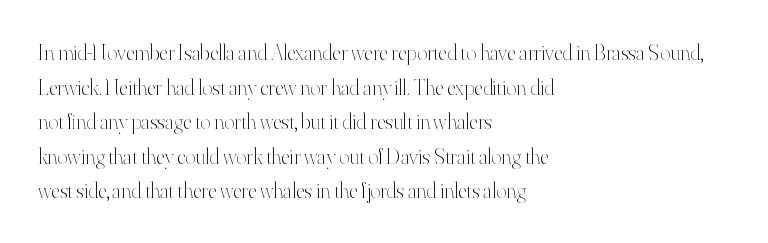
Which margin do the lines hug? The left one — the right edge is uneven. This is roman type, the default non-slanted kind. Summary of vertical rhythm: regular, with standard interline spacing. These glyphs show unthickened strokes, regular width or finer. The rendering keeps characters at their native spacing. The gap between lines stays unmarked.
